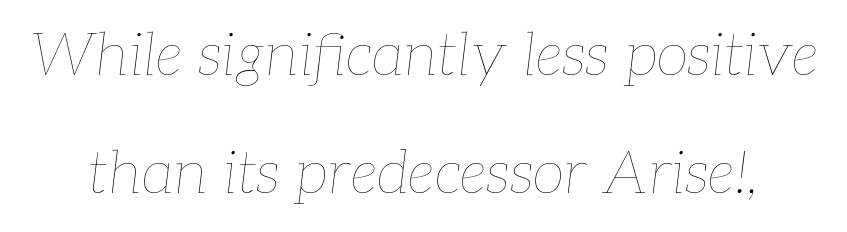
The image shows 59 px thin type, italic (leaning right); set loose line spacing (2.0x), normal letter spacing, not underlined; low stroke contrast and a medium x-height.
